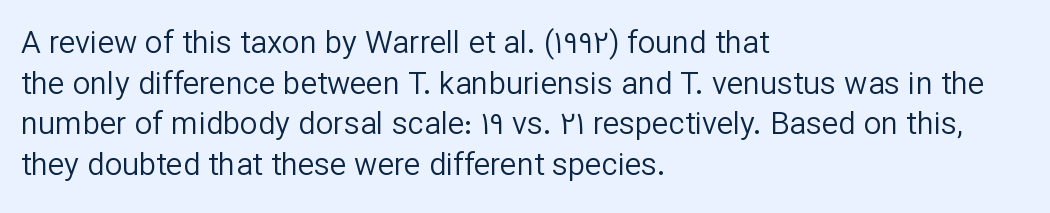
Words float on clear page, feet unadorned. Quick note: interline space is typical. The rendering uses natural spacing where letterforms have individual widths. The typesetter chose a ragged-right arrangement here. Ink coverage per letter is moderate at most. Nothing unusual about the tracking: characters are spaced as the font intends.
